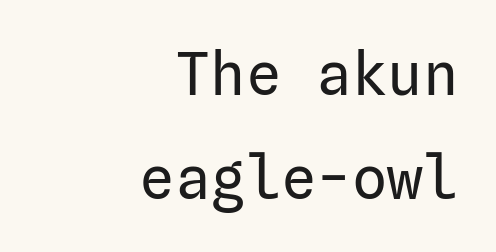
Clear beneath every line of the passage. The axis of the letterforms is exactly vertical. Typographically, this falls in the sans-serif category. The cut favours lightness, reaching ordinary text weight at its darkest.
